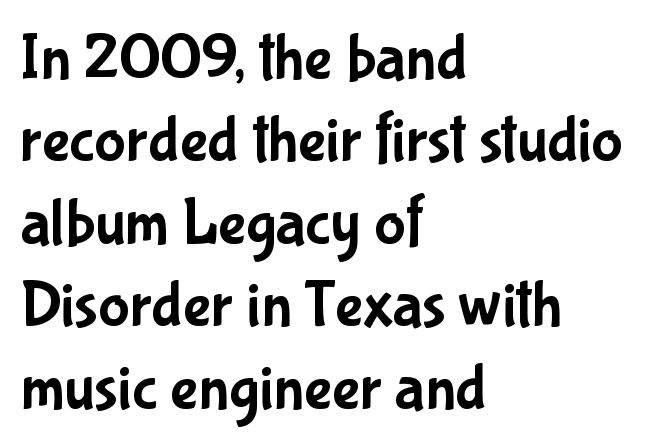
{"serif": "no", "italic": "no", "width": "condensed", "stroke_contrast": "low", "x_height": "medium", "monospaced": "no", "underline": "no", "align": "left", "line_spacing": "normal", "line_spacing_ratio": 1.25, "letter_spacing": "normal", "letter_spacing_em": 0.0, "glyph_px": 66}
